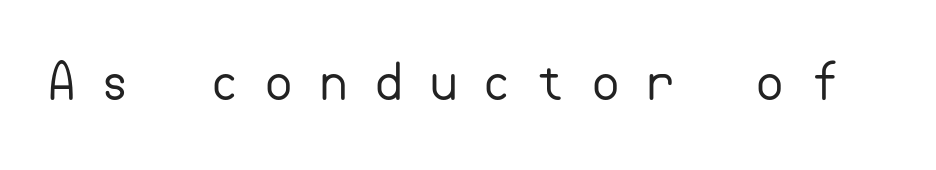
The image shows 51 px regular-weight sans-serif type, upright; set unusually wide letter spacing (+0.45 em), not underlined; low stroke contrast and a small x-height.
